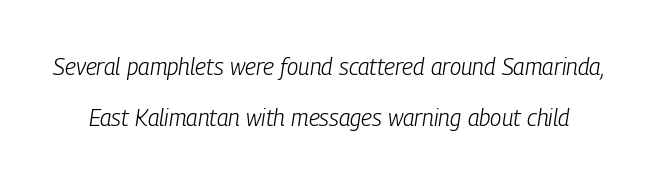
{"italic": "yes", "lean": "right", "slant_degrees": 9, "bold": "no", "underline": "no", "line_spacing": "loose", "line_spacing_ratio": 2.21, "letter_spacing": "normal", "letter_spacing_em": 0.0, "glyph_px": 23}
